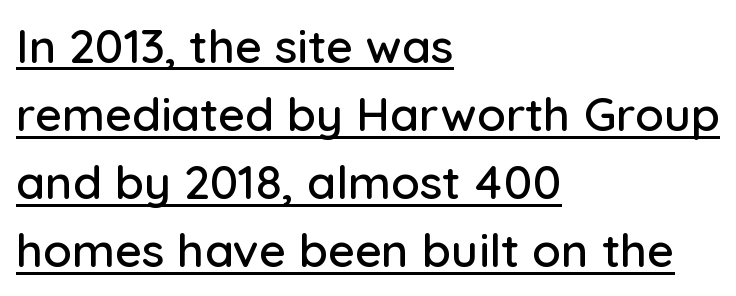
The image shows 47 px sans-serif type, upright; set left-aligned, normal line spacing (1.45x), normal letter spacing, underlined; low stroke contrast and a medium x-height.
